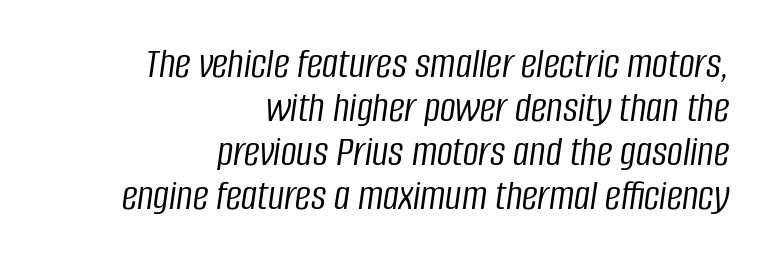
Q: Is the text bold? A: No.
Q: Is the text italic (slanted)? A: Yes, it leans right by about 8 degrees.
Q: Is the text underlined? A: No.
Q: How is the paragraph aligned? A: Right-aligned.
Q: Is the spacing between letters normal or unusually wide? A: Normal.
Q: Is the spacing between lines tight, normal or loose? A: Tight.
Q: Width (condensed, normal, or wide)? A: Condensed.
Q: Stroke contrast? A: Low.
Q: x-height? A: Large.
Q: Monospaced? A: No.
